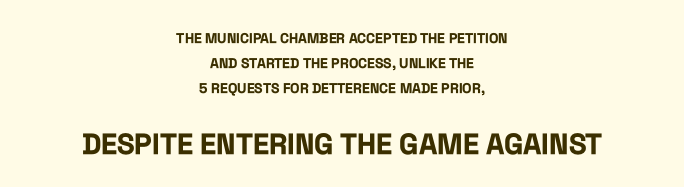
On the weight axis this lands at bold, roughly 700. Visually the block forms a symmetrical silhouette, jagged on both flanks. Each word holds together tightly as a unit, with standard inter-letter gaps. Descender tails drop into unmarked territory. In terms of posture, this sample is upright. Type style note: lacks serifs.
